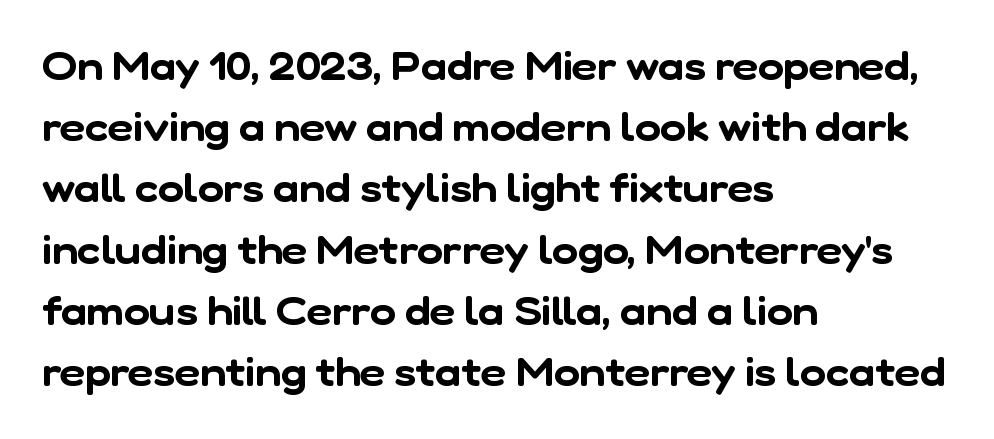
Q: Is the typeface a serif or a sans-serif typeface? A: Sans-serif.
Q: Is the text underlined? A: No.
Q: How is the paragraph aligned? A: Left-aligned.
Q: Is the spacing between letters normal or unusually wide? A: Normal.
Q: Is the spacing between lines tight, normal or loose? A: Normal.
Q: Width (condensed, normal, or wide)? A: Normal.
Q: Stroke contrast? A: Low.
Q: x-height? A: Medium.
Q: Monospaced? A: No.
